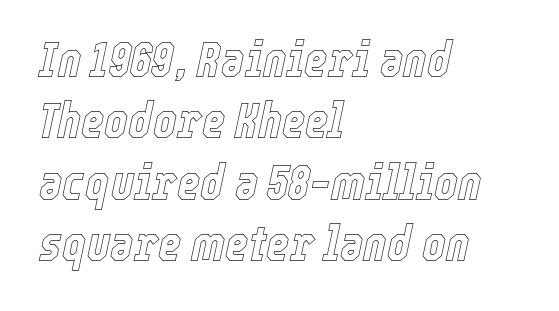
The image shows 50 px condensed type, italic (leaning right); set left-aligned, line spacing 1.23x, normal letter spacing, not underlined; a medium x-height.
